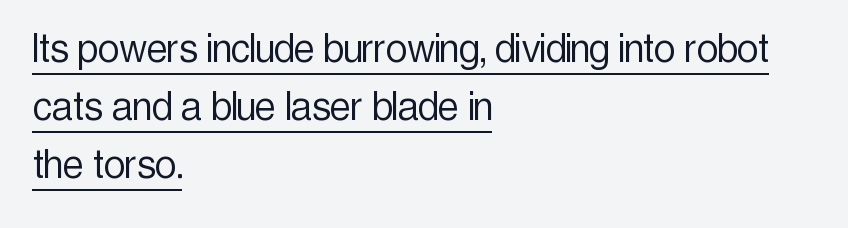
Stroke terminals: plain, sans-serif. Weight: regular or lighter. Is there an underline? Yes — a line sits under the letters. Line starts are locked; line ends wander. When letters stand straight like this, we call the style roman or upright. Is the letter spacing exaggerated? No — it looks like the ordinary default.
